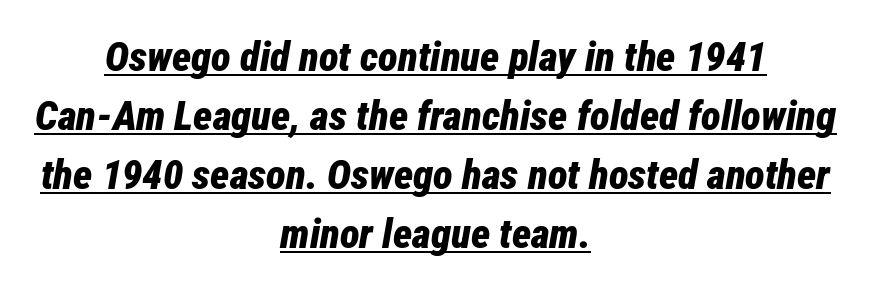
{"italic": "yes", "lean": "right", "slant_degrees": 12, "bold": "yes", "weight": "bold", "width": "condensed", "stroke_contrast": "low", "x_height": "medium", "monospaced": "no", "underline": "yes", "align": "center", "line_spacing": "normal", "line_spacing_ratio": 1.44, "letter_spacing": "normal", "letter_spacing_em": 0.0, "glyph_px": 41}
